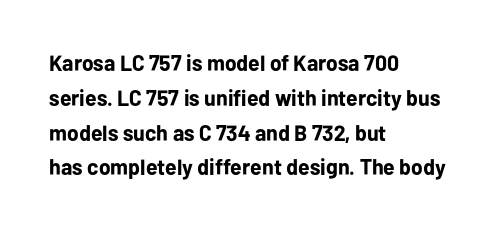
{"italic": "no", "bold": "yes", "underline": "no", "align": "left", "line_spacing": "normal", "line_spacing_ratio": 1.58, "letter_spacing": "normal", "letter_spacing_em": 0.0, "glyph_px": 22}
